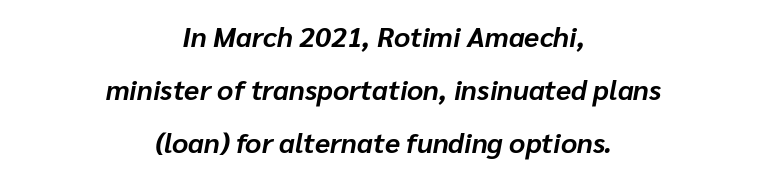
{"italic": "yes", "lean": "right", "slant_degrees": 10, "bold": "yes", "weight": "bold", "width": "normal", "stroke_contrast": "low", "x_height": "medium", "monospaced": "no", "underline": "no", "align": "center", "line_spacing_ratio": 1.89, "letter_spacing": "normal", "letter_spacing_em": 0.0, "glyph_px": 28}
